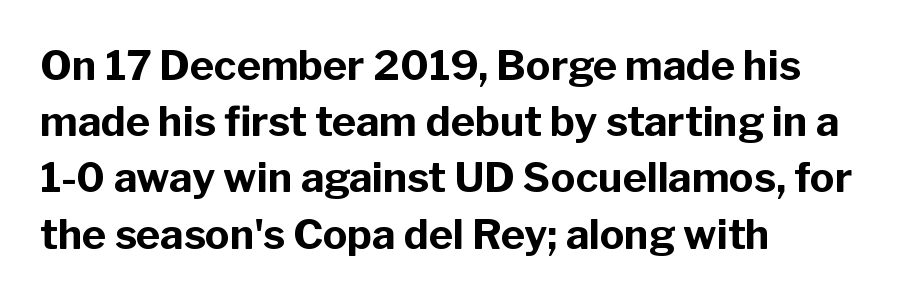
If you measured baseline to baseline, you'd find a middling distance. The line texture is even and compact thanks to regular tracking. Teacher's note: observe the even left margin — that is flush-left alignment. The sample has been set heavy, in full bold. The glyphs are unaccompanied by any horizontal stroke below them.
